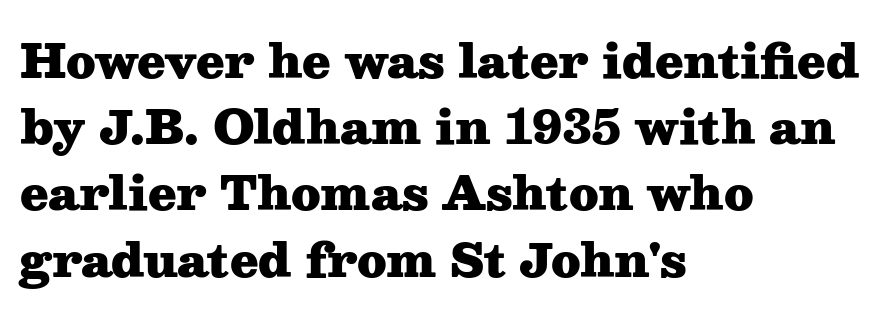
The image shows 46 px heavy, wide serif type, upright; set left-aligned, normal line spacing (1.44x), normal letter spacing, not underlined; medium stroke contrast and a medium x-height.
